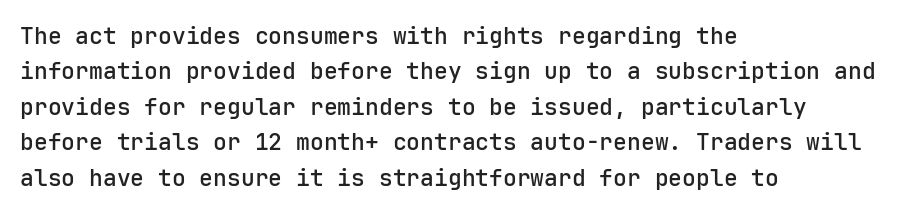
A bit beefed up — I'd call it semibold rather than bold. Upright lettering throughout. Students, observe: this is what conventionally led text looks like. The typesetter chose a ragged-right arrangement here. The rendering keeps characters at their native spacing. Only glyphs here, with clear space below each row.
